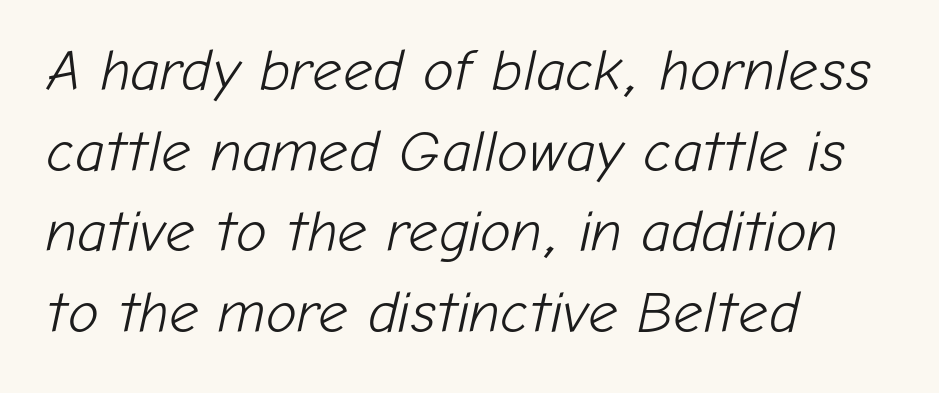
{"italic": "yes", "lean": "right", "slant_degrees": 12, "bold": "no", "weight": "light", "width": "normal", "stroke_contrast": "low", "x_height": "medium", "monospaced": "no", "underline": "no", "align": "left", "line_spacing": "normal", "line_spacing_ratio": 1.39, "letter_spacing": "normal", "letter_spacing_em": 0.0, "glyph_px": 58}
